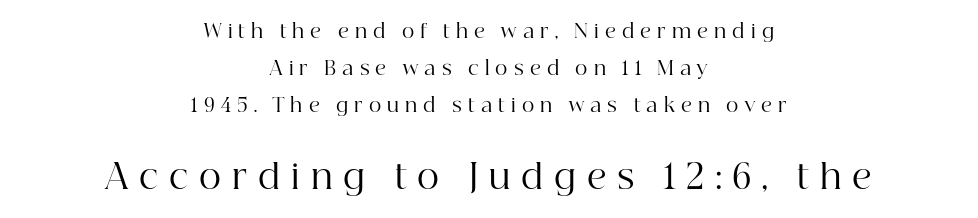
Looks like regular typesetting: each glyph gets only the width it needs. Vertically, the passage feels expansive, rows floating well apart. A centered setting, common on invitations and titles, is used for this passage. The zone under the glyphs is completely vacant. Stroke thickness stays within the range of a standard reading face or lighter. The block sitting lower on the canvas is the one with enlarged characters.
